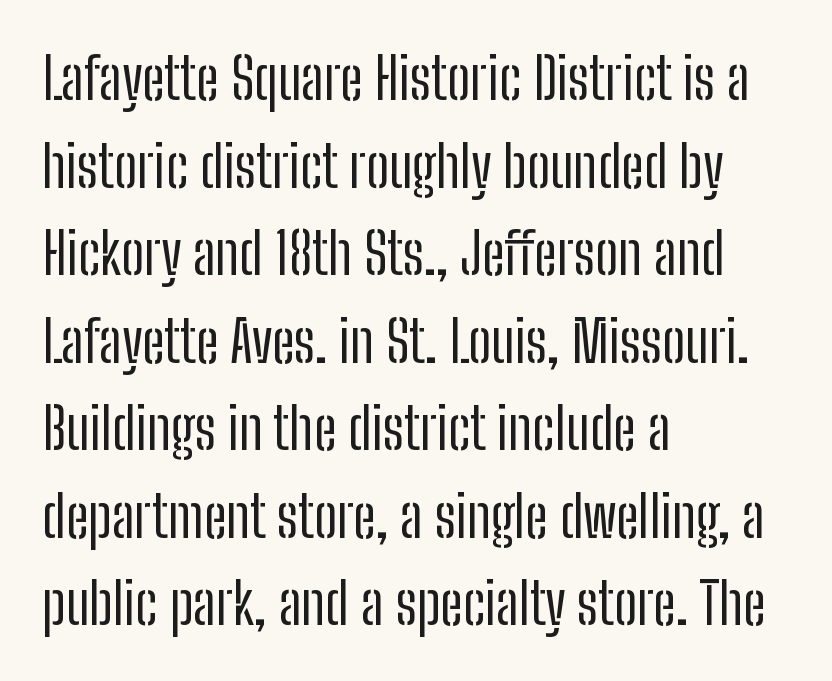
Q: Is the text bold? A: No.
Q: Is the text italic (slanted)? A: No, it is upright.
Q: Is the typeface a serif or a sans-serif typeface? A: Sans-serif.
Q: Is the text underlined? A: No.
Q: How is the paragraph aligned? A: Left-aligned.
Q: Is the spacing between letters normal or unusually wide? A: Normal.
Q: Is the spacing between lines tight, normal or loose? A: Normal.
Q: Width (condensed, normal, or wide)? A: Condensed.
Q: Stroke contrast? A: Low.
Q: x-height? A: Medium.
Q: Monospaced? A: No.
